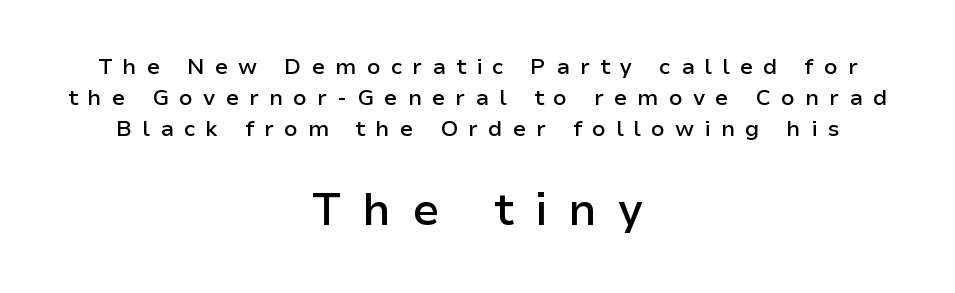
{"serif": "no", "italic": "no", "bold": "semi", "weight": "semibold", "width": "normal", "stroke_contrast": "low", "x_height": "medium", "monospaced": "no", "underline": "no", "align": "center", "line_spacing": "normal", "line_spacing_ratio": 1.4, "letter_spacing": "wide", "letter_spacing_em": 0.46, "larger_block": "second", "size_ratio": 2.05, "glyph_px": 45}
